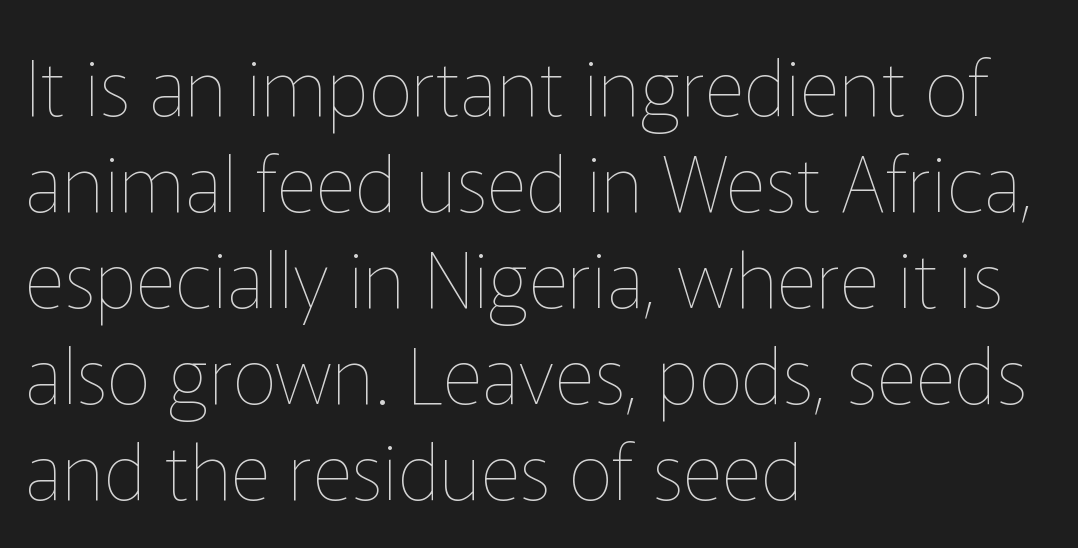
The image shows 78 px thin type, upright; set left-aligned, line spacing 1.23x, normal letter spacing, not underlined; low stroke contrast and a medium x-height.
